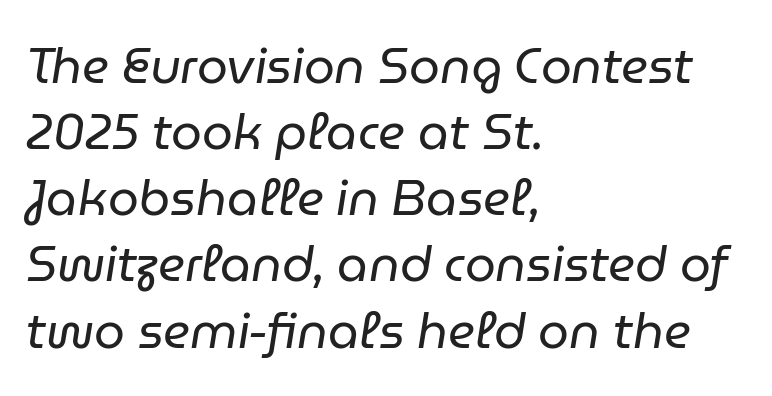
{"italic": "yes", "lean": "right", "slant_degrees": 9, "bold": "no", "weight": "regular", "width": "normal", "stroke_contrast": "low", "x_height": "medium", "monospaced": "no", "underline": "no", "align": "left", "line_spacing": "normal", "line_spacing_ratio": 1.35, "letter_spacing": "normal", "letter_spacing_em": 0.0, "glyph_px": 49}
